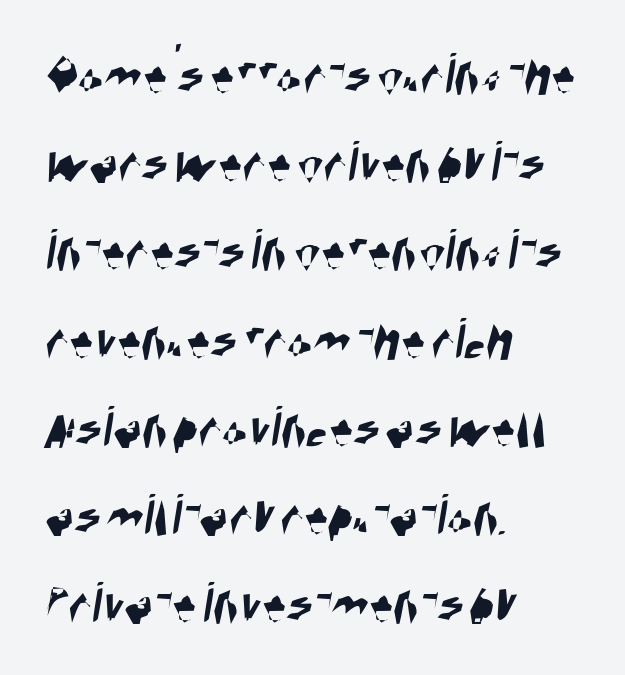
Q: Is the typeface a serif or a sans-serif typeface? A: Sans-serif.
Q: Is the text underlined? A: No.
Q: How is the paragraph aligned? A: Left-aligned.
Q: Is the spacing between letters normal or unusually wide? A: Normal.
Q: Is the spacing between lines tight, normal or loose? A: Normal.
Q: Width (condensed, normal, or wide)? A: Condensed.
Q: Stroke contrast? A: High.
Q: x-height? A: Large.
Q: Monospaced? A: No.
